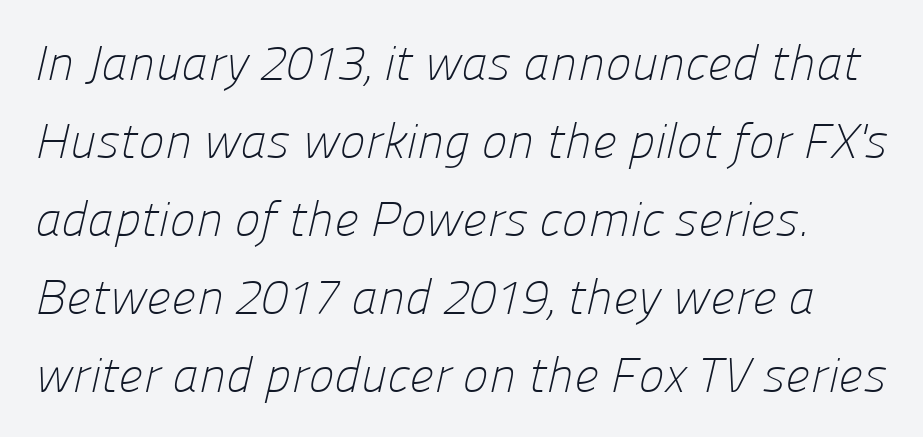
{"serif": "no", "bold": "no", "weight": "light", "width": "normal", "stroke_contrast": "low", "x_height": "medium", "monospaced": "no", "underline": "no", "line_spacing": "normal", "line_spacing_ratio": 1.59, "letter_spacing": "normal", "letter_spacing_em": 0.0, "glyph_px": 49}
